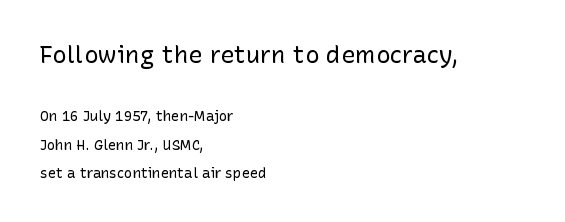
{"italic": "no", "bold": "no", "underline": "no", "align": "left", "line_spacing": "loose", "line_spacing_ratio": 2.01, "letter_spacing": "normal", "letter_spacing_em": 0.0, "larger_block": "first", "size_ratio": 1.71, "glyph_px": 24}
